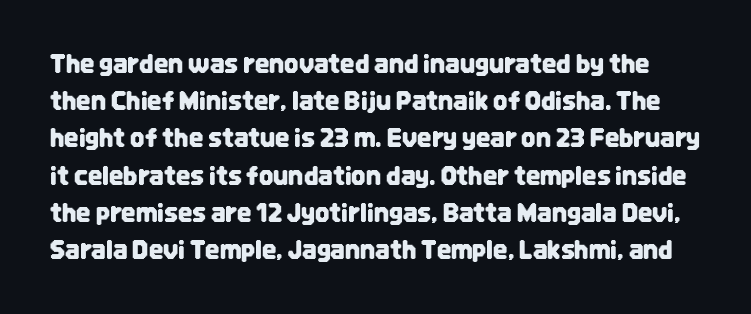
{"italic": "no", "underline": "no", "line_spacing": "normal", "line_spacing_ratio": 1.49, "letter_spacing": "normal", "letter_spacing_em": 0.0, "glyph_px": 25}
